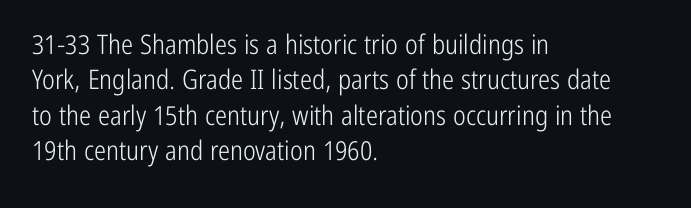
Q: Is the text bold? A: No.
Q: Is the text italic (slanted)? A: No, it is upright.
Q: Is the text underlined? A: No.
Q: How is the paragraph aligned? A: Left-aligned.
Q: Is the spacing between letters normal or unusually wide? A: Normal.
Q: Is the spacing between lines tight, normal or loose? A: Normal.
